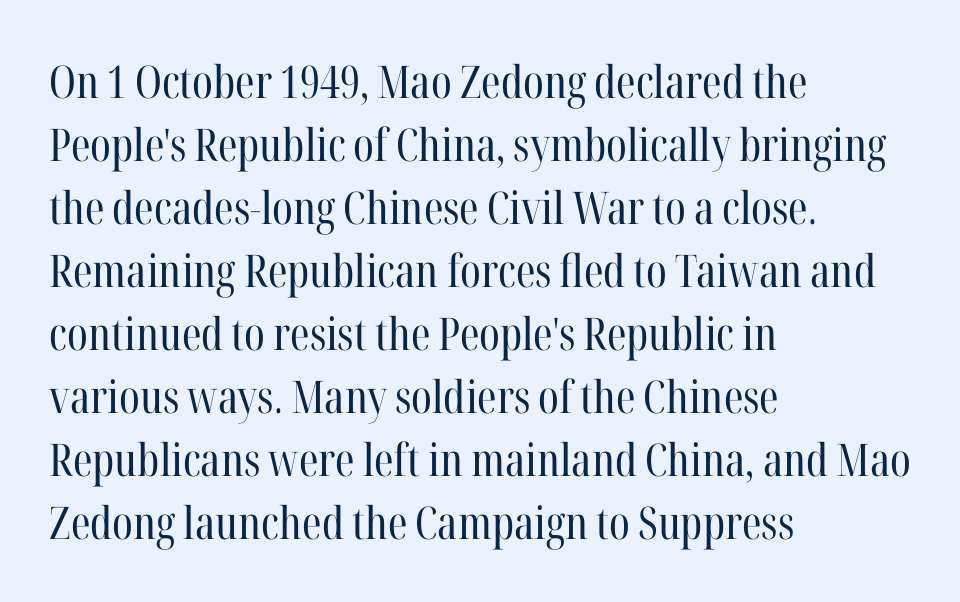
{"serif": "yes", "italic": "no", "bold": "no", "weight": "regular", "width": "condensed", "stroke_contrast": "high", "x_height": "medium", "monospaced": "no", "underline": "no", "align": "left", "line_spacing": "normal", "line_spacing_ratio": 1.4, "letter_spacing": "normal", "letter_spacing_em": 0.0, "glyph_px": 45}
